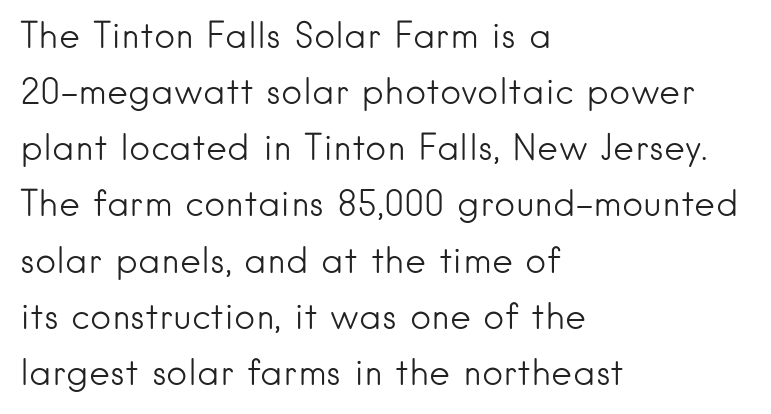
The image shows 36 px light sans-serif type, upright; set left-aligned, normal line spacing (1.56x), normal letter spacing, not underlined; low stroke contrast and a small x-height.
